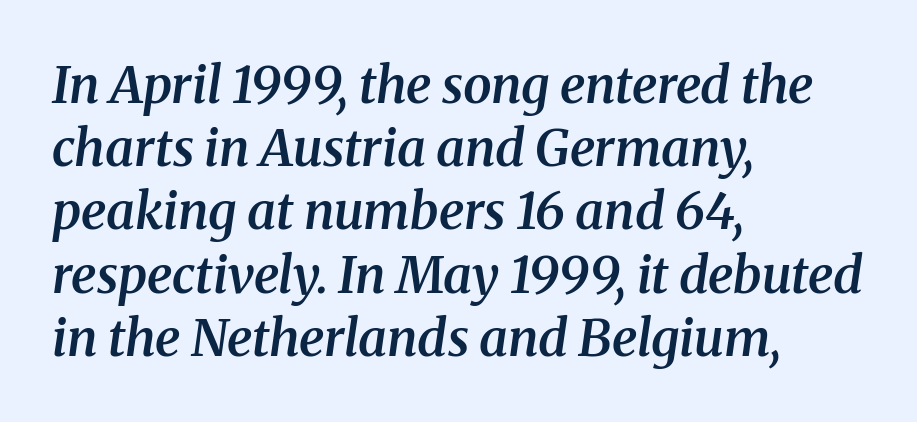
{"serif": "yes", "italic": "yes", "lean": "right", "slant_degrees": 8, "bold": "semi", "weight": "semibold", "width": "normal", "stroke_contrast": "medium", "x_height": "medium", "monospaced": "no", "underline": "no", "align": "left", "line_spacing_ratio": 1.24, "letter_spacing": "normal", "letter_spacing_em": 0.0, "glyph_px": 51}
